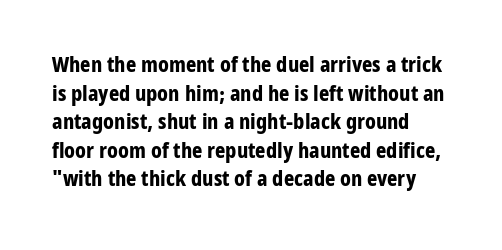
The image shows 22 px bold type, upright; set left-aligned, normal line spacing (1.3x), normal letter spacing, not underlined.
